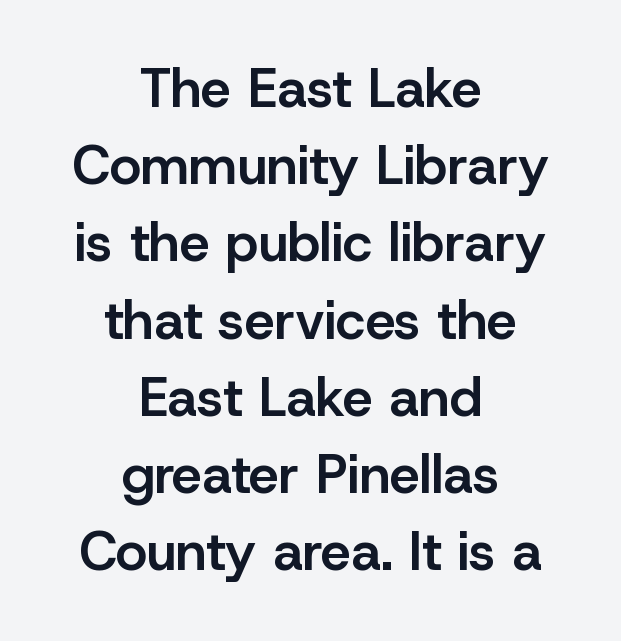
The image shows 54 px semibold sans-serif type, upright; set centered, normal line spacing (1.43x), normal letter spacing, not underlined; low stroke contrast and a medium x-height.
